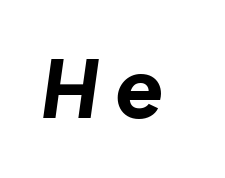
{"italic": "yes", "lean": "right", "slant_degrees": 8, "bold": "yes", "weight": "bold", "width": "normal", "stroke_contrast": "low", "x_height": "medium", "monospaced": "no", "underline": "no", "letter_spacing": "wide", "letter_spacing_em": 0.21, "glyph_px": 79}
